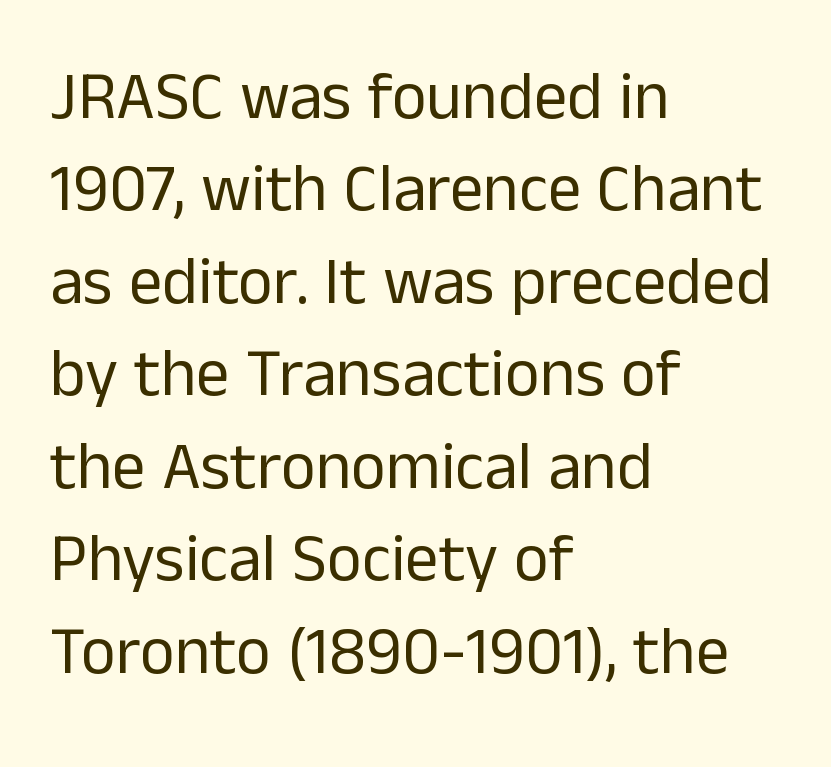
{"serif": "no", "italic": "no", "bold": "no", "weight": "regular", "width": "normal", "stroke_contrast": "low", "x_height": "medium", "monospaced": "no", "underline": "no", "align": "left", "line_spacing": "normal", "line_spacing_ratio": 1.38, "letter_spacing": "normal", "letter_spacing_em": 0.0, "glyph_px": 67}
